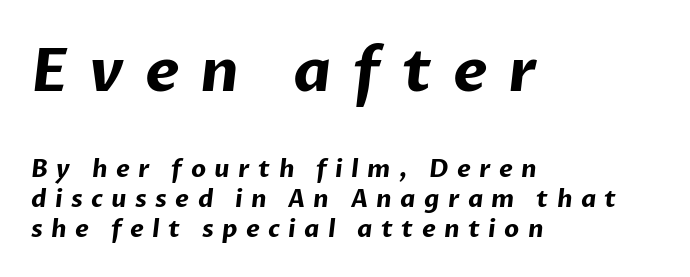
{"serif": "no", "bold": "yes", "weight": "bold", "width": "normal", "stroke_contrast": "low", "x_height": "medium", "monospaced": "no", "underline": "no", "align": "left", "line_spacing_ratio": 1.24, "letter_spacing": "wide", "letter_spacing_em": 0.35, "larger_block": "first", "size_ratio": 2.5, "glyph_px": 60}
